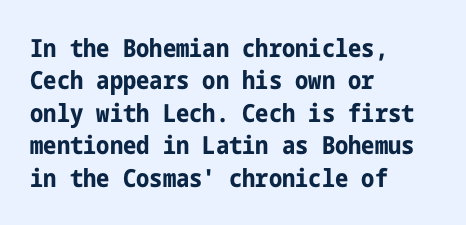
Q: Is the text bold? A: Yes.
Q: Is the text italic (slanted)? A: No, it is upright.
Q: Is the text underlined? A: No.
Q: How is the paragraph aligned? A: Left-aligned.
Q: Is the spacing between letters normal or unusually wide? A: Normal.
Q: Is the spacing between lines tight, normal or loose? A: Normal.
